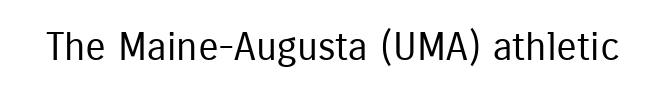
The image shows 39 px regular-weight, condensed sans-serif type, upright; set normal letter spacing, not underlined; low stroke contrast and a medium x-height.
